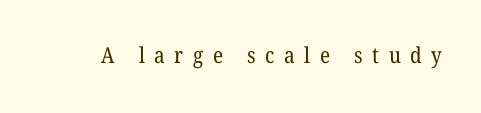
{"bold": "no", "underline": "no", "letter_spacing": "wide", "letter_spacing_em": 0.43, "glyph_px": 22}
